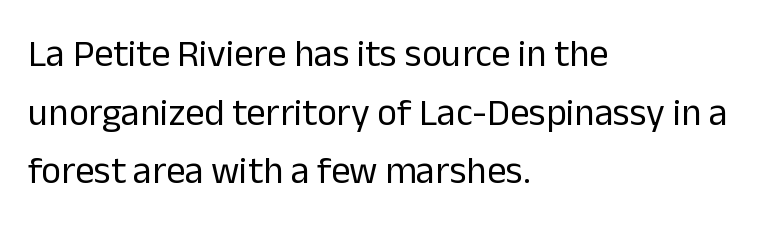
Q: Is the text bold? A: No.
Q: Is the text italic (slanted)? A: No, it is upright.
Q: Is the typeface a serif or a sans-serif typeface? A: Sans-serif.
Q: Is the text underlined? A: No.
Q: How is the paragraph aligned? A: Left-aligned.
Q: Is the spacing between letters normal or unusually wide? A: Normal.
Q: Is the spacing between lines tight, normal or loose? A: Normal.
Q: Width (condensed, normal, or wide)? A: Normal.
Q: Stroke contrast? A: Low.
Q: x-height? A: Medium.
Q: Monospaced? A: No.
